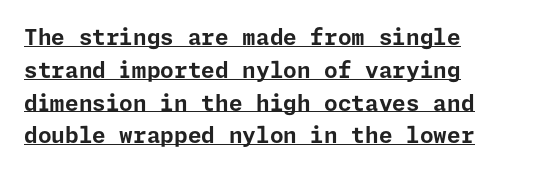
{"italic": "no", "bold": "yes", "underline": "yes", "align": "left", "line_spacing": "normal", "line_spacing_ratio": 1.49, "letter_spacing": "normal", "letter_spacing_em": 0.0, "glyph_px": 22}
